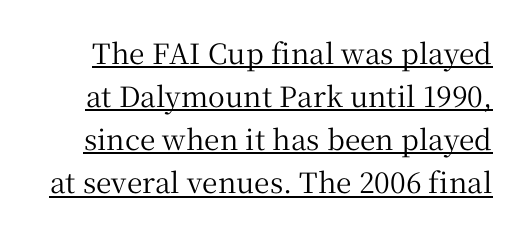
{"serif": "yes", "italic": "no", "width": "normal", "stroke_contrast": "medium", "x_height": "medium", "monospaced": "no", "underline": "yes", "line_spacing": "normal", "line_spacing_ratio": 1.54, "letter_spacing": "normal", "letter_spacing_em": 0.0, "glyph_px": 28}
